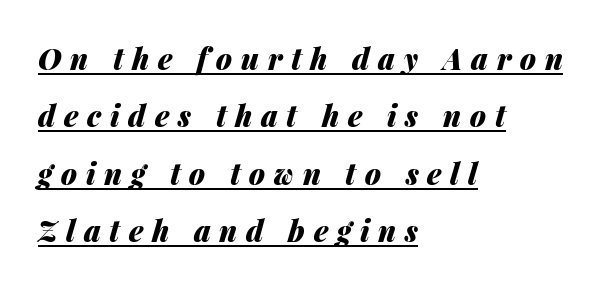
Q: Is the text bold? A: Yes.
Q: Is the text italic (slanted)? A: Yes, it leans right by about 14 degrees.
Q: Is the text underlined? A: Yes.
Q: How is the paragraph aligned? A: Left-aligned.
Q: Is the spacing between letters normal or unusually wide? A: Unusually wide.
Q: Is the spacing between lines tight, normal or loose? A: Loose.
Q: Width (condensed, normal, or wide)? A: Normal.
Q: Stroke contrast? A: Medium.
Q: x-height? A: Medium.
Q: Monospaced? A: No.
